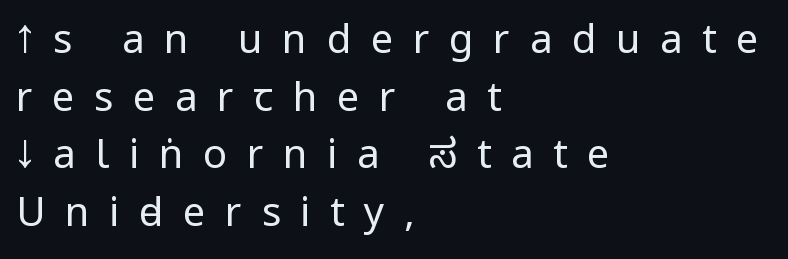
To sum up the face: it is a sans, with no serifs. Is there much room between lines? A standard amount, neither cramped nor airy. This sample is left-justified, so line endings fall wherever the words run out. Do the characters align in a grid? No, the font is proportional. The tracking reads as deliberately expanded to a designer's eye. Descenders are the only things crossing below the line.
